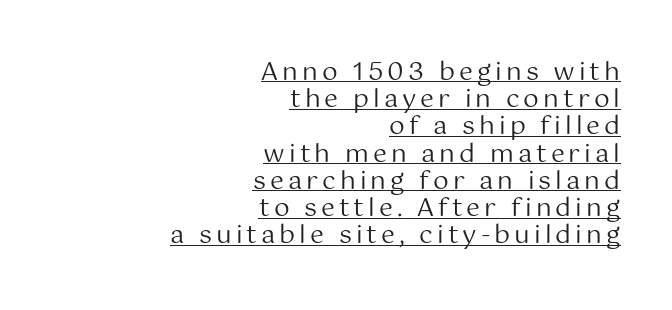
{"italic": "no", "bold": "no", "underline": "yes", "align": "right", "line_spacing": "tight", "line_spacing_ratio": 1.09, "glyph_px": 25}
